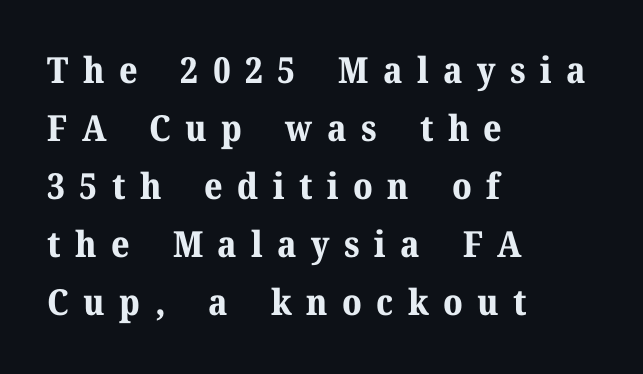
The image shows 36 px bold serif type, upright; set left-aligned, normal line spacing (1.61x), unusually wide letter spacing (+0.4 em), not underlined; medium stroke contrast and a medium x-height.
